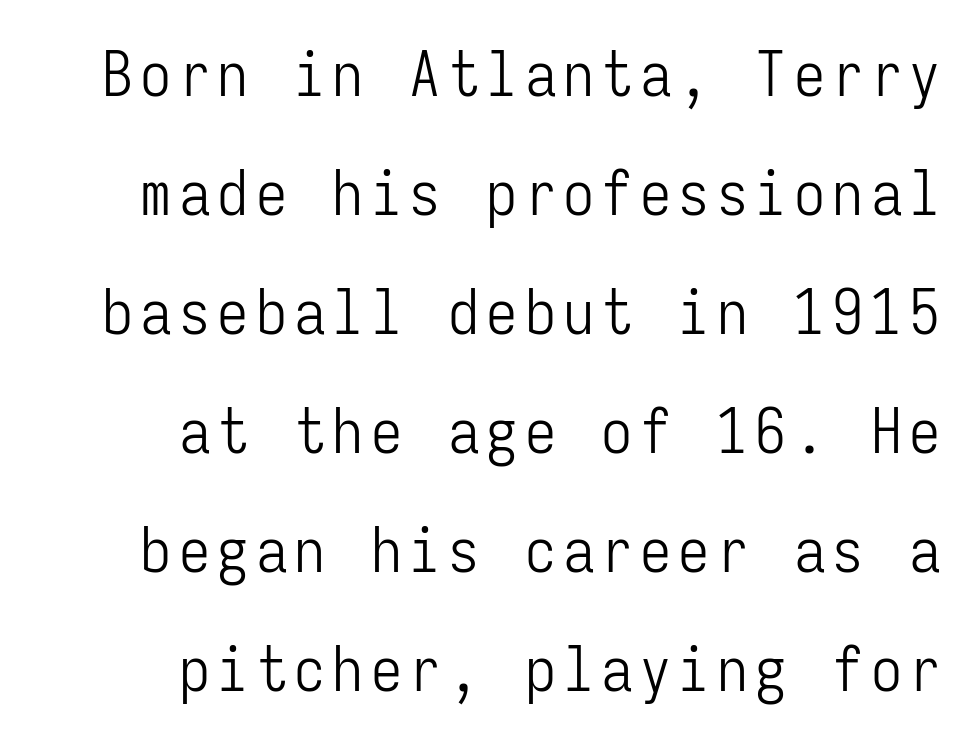
Stroke thickness stays within the range of a standard reading face or lighter. Italic: no, the glyphs are upright roman. The zone under the glyphs is completely vacant. Leading: increased. The letters march in equal steps, a hallmark of fixed-pitch type. Does the type have serifs? No, each stem ends abruptly.
